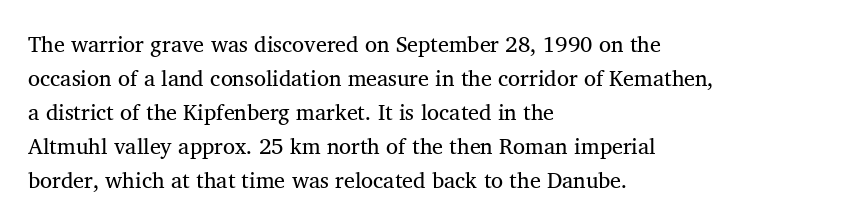
{"italic": "no", "bold": "no", "underline": "no", "align": "left", "line_spacing": "normal", "line_spacing_ratio": 1.54, "letter_spacing": "normal", "letter_spacing_em": 0.0, "glyph_px": 22}
